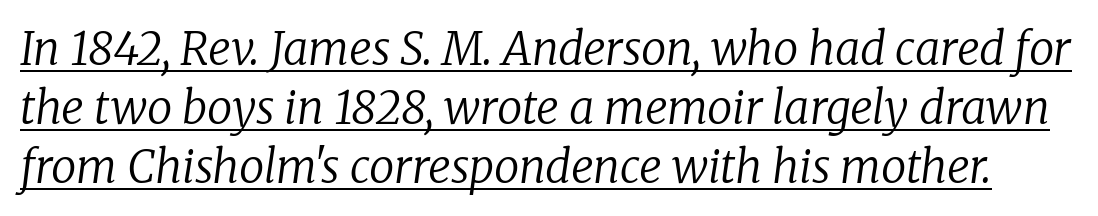
{"serif": "yes", "italic": "yes", "lean": "right", "slant_degrees": 8, "bold": "no", "weight": "regular", "width": "normal", "stroke_contrast": "low", "x_height": "medium", "monospaced": "no", "underline": "yes", "line_spacing": "normal", "line_spacing_ratio": 1.31, "letter_spacing": "normal", "letter_spacing_em": 0.0, "glyph_px": 45}
